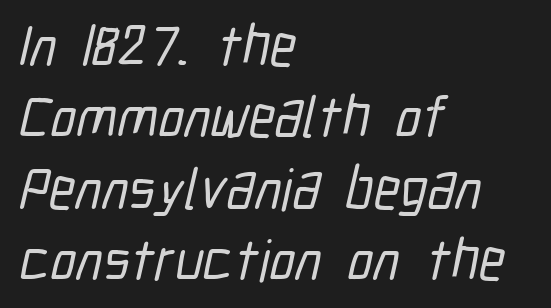
Q: Is the typeface a serif or a sans-serif typeface? A: Sans-serif.
Q: Is the text underlined? A: No.
Q: How is the paragraph aligned? A: Left-aligned.
Q: Is the spacing between letters normal or unusually wide? A: Normal.
Q: Width (condensed, normal, or wide)? A: Condensed.
Q: Stroke contrast? A: Low.
Q: x-height? A: Medium.
Q: Monospaced? A: No.
